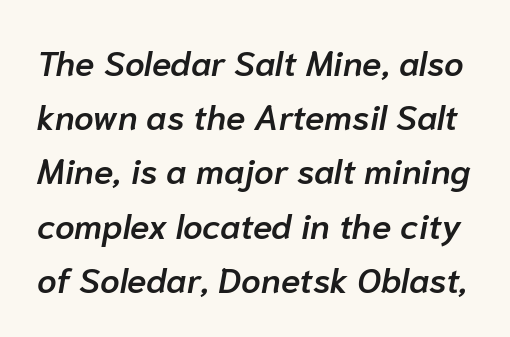
{"italic": "yes", "lean": "right", "slant_degrees": 10, "bold": "semi", "weight": "semibold", "width": "normal", "stroke_contrast": "low", "x_height": "medium", "monospaced": "no", "underline": "no", "line_spacing": "normal", "line_spacing_ratio": 1.55, "letter_spacing": "normal", "letter_spacing_em": 0.0, "glyph_px": 35}
